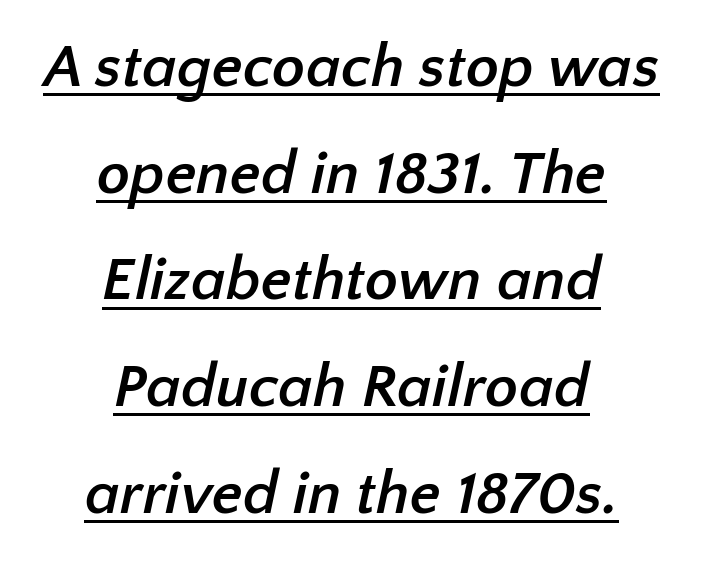
The image shows 61 px semibold sans-serif type; set centered, line spacing 1.75x, normal letter spacing, underlined; low stroke contrast and a medium x-height.
